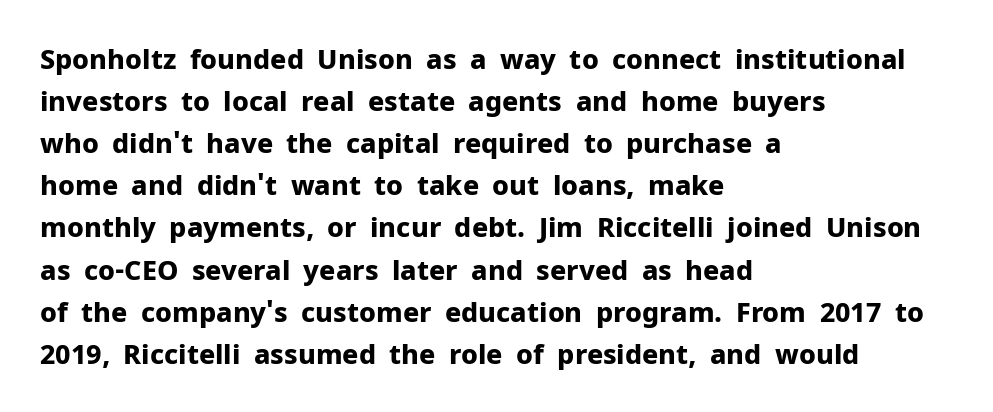
{"italic": "no", "bold": "yes", "underline": "no", "align": "left", "line_spacing": "normal", "line_spacing_ratio": 1.56, "letter_spacing": "normal", "letter_spacing_em": 0.0, "glyph_px": 27}
